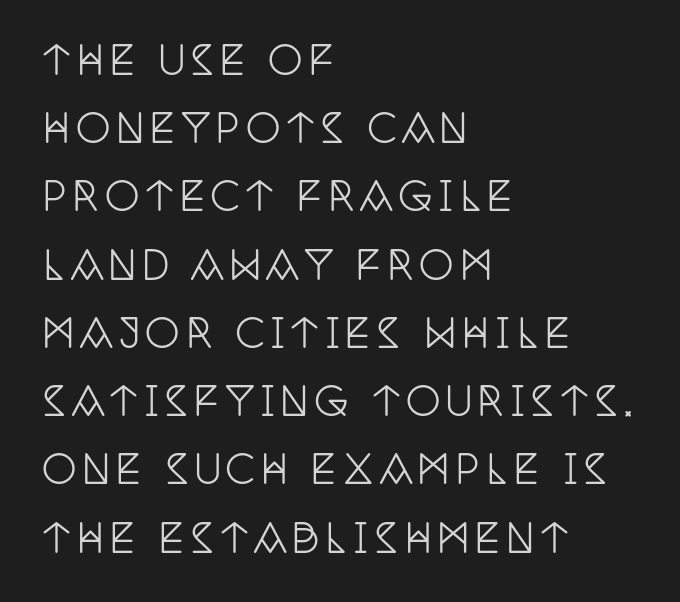
{"serif": "yes", "italic": "no", "width": "condensed", "stroke_contrast": "low", "x_height": "large", "monospaced": "no", "underline": "no", "align": "left", "line_spacing_ratio": 1.75, "glyph_px": 39}
